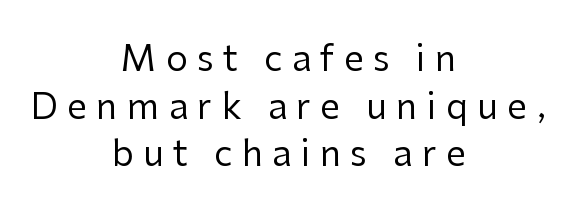
Q: Is the text bold? A: No.
Q: Is the text italic (slanted)? A: No, it is upright.
Q: Is the typeface a serif or a sans-serif typeface? A: Sans-serif.
Q: Is the text underlined? A: No.
Q: How is the paragraph aligned? A: Centered.
Q: Is the spacing between letters normal or unusually wide? A: Unusually wide.
Q: Is the spacing between lines tight, normal or loose? A: Normal.
Q: Width (condensed, normal, or wide)? A: Normal.
Q: Stroke contrast? A: Low.
Q: x-height? A: Medium.
Q: Monospaced? A: No.
